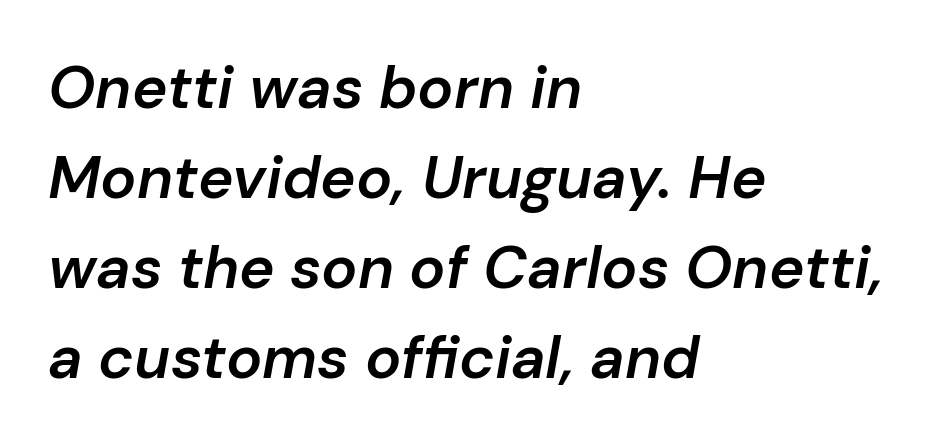
Q: Is the text bold? A: Semi-bold.
Q: Is the text italic (slanted)? A: Yes, it leans right by about 10 degrees.
Q: Is the text underlined? A: No.
Q: How is the paragraph aligned? A: Left-aligned.
Q: Is the spacing between letters normal or unusually wide? A: Normal.
Q: Is the spacing between lines tight, normal or loose? A: Normal.
Q: Width (condensed, normal, or wide)? A: Normal.
Q: Stroke contrast? A: Low.
Q: x-height? A: Medium.
Q: Monospaced? A: No.
